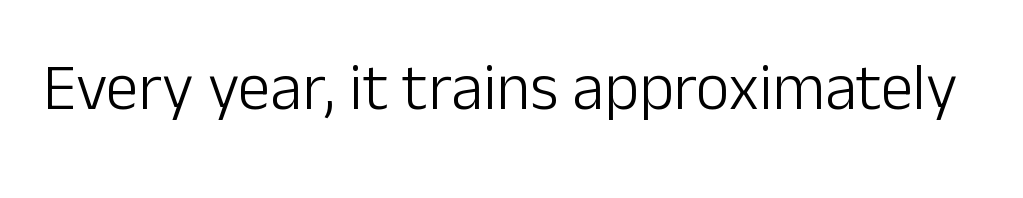
The image shows 65 px light sans-serif type, upright; set normal letter spacing, not underlined; low stroke contrast and a medium x-height.
